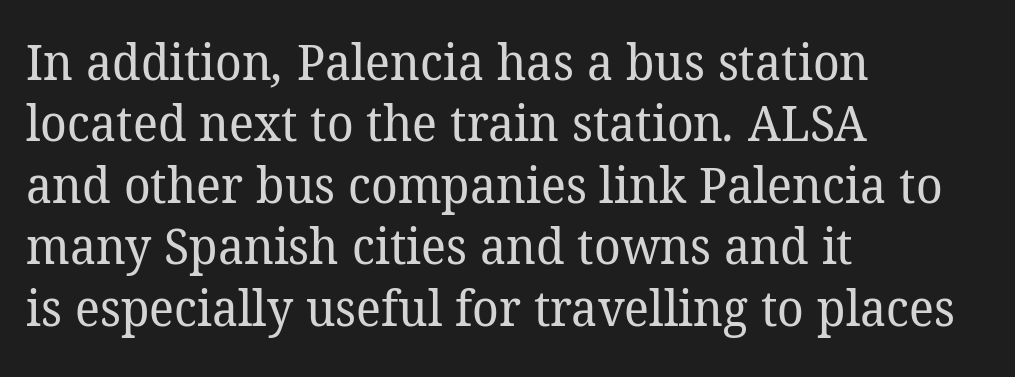
One-word summary of the alignment: left. Is the letter spacing exaggerated? No — it looks like the ordinary default. Rule under the text: the space is simply empty. You could not count columns in this text — the font is proportionally spaced.
